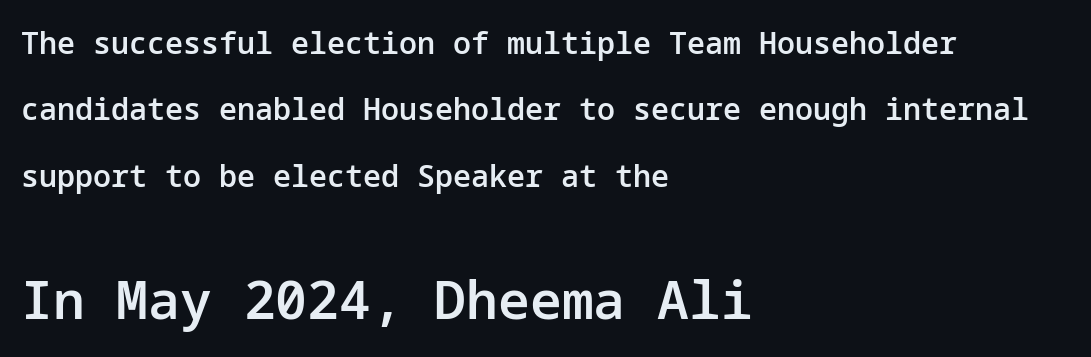
Q: Is the text bold? A: Semi-bold.
Q: Is the text italic (slanted)? A: No, it is upright.
Q: Is the typeface a serif or a sans-serif typeface? A: Sans-serif.
Q: Is the text underlined? A: No.
Q: How is the paragraph aligned? A: Left-aligned.
Q: Is the spacing between letters normal or unusually wide? A: Normal.
Q: Is the spacing between lines tight, normal or loose? A: Loose.
Q: Which block of text is set in a larger size, the first (top) or the second (bottom)? A: The second (bottom) one.
Q: Width (condensed, normal, or wide)? A: Normal.
Q: Stroke contrast? A: Low.
Q: x-height? A: Medium.
